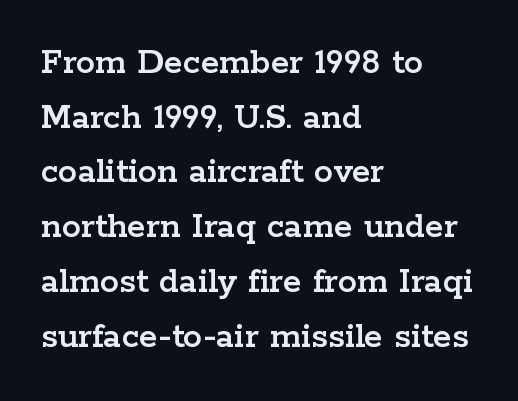
The image shows 38 px wide serif type, upright; set left-aligned, normal line spacing (1.44x), normal letter spacing, not underlined; low stroke contrast and a medium x-height.
